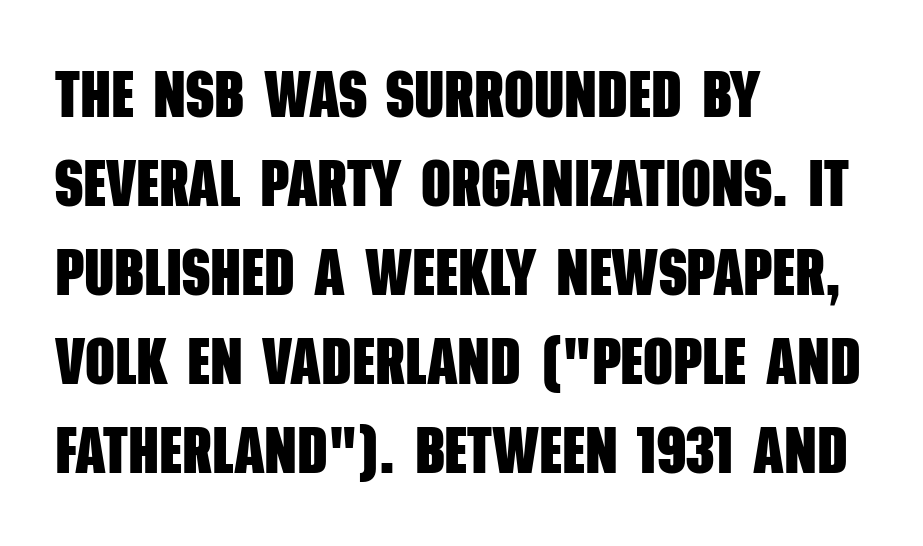
{"serif": "no", "bold": "yes", "weight": "heavy", "width": "condensed", "stroke_contrast": "low", "x_height": "large", "monospaced": "no", "underline": "no", "align": "left", "line_spacing": "normal", "line_spacing_ratio": 1.37, "letter_spacing": "normal", "letter_spacing_em": 0.0, "glyph_px": 65}
